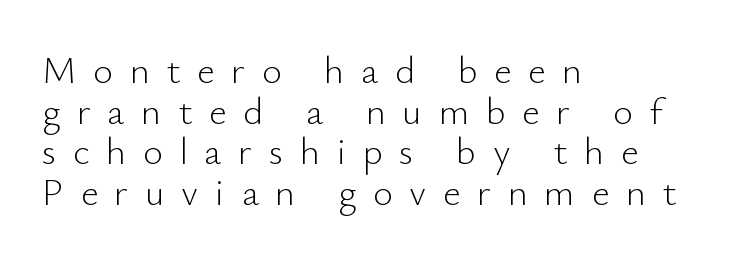
{"serif": "no", "italic": "no", "bold": "no", "weight": "light", "width": "normal", "stroke_contrast": "low", "x_height": "small", "monospaced": "no", "underline": "no", "align": "left", "line_spacing": "tight", "line_spacing_ratio": 1.07, "letter_spacing": "wide", "letter_spacing_em": 0.44, "glyph_px": 38}
